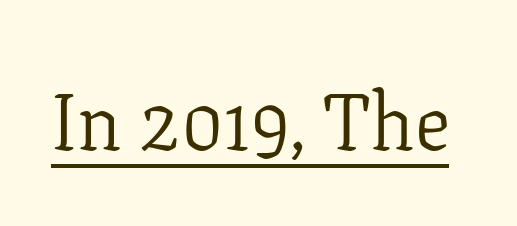
The image shows 79 px light serif type, upright; set normal letter spacing, underlined; low stroke contrast and a medium x-height.
